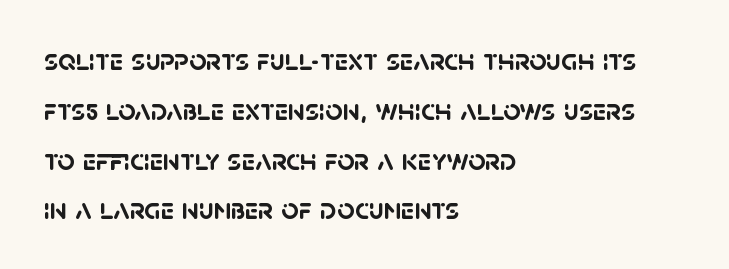
The image shows 30 px semibold sans-serif type; set left-aligned, normal line spacing (1.66x), normal letter spacing, not underlined; low stroke contrast and a large x-height.
